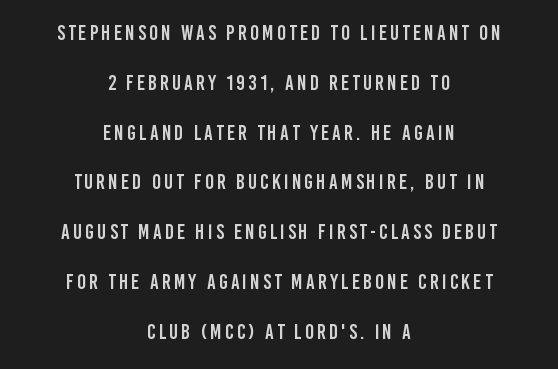
Q: Is the text italic (slanted)? A: No, it is upright.
Q: Is the text underlined? A: No.
Q: How is the paragraph aligned? A: Centered.
Q: Is the spacing between lines tight, normal or loose? A: Loose.
